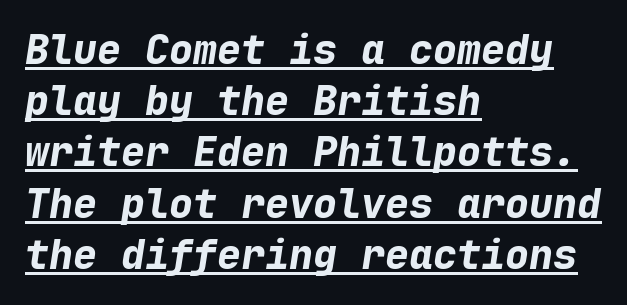
{"italic": "yes", "lean": "right", "slant_degrees": 9, "bold": "yes", "weight": "bold", "width": "normal", "stroke_contrast": "low", "x_height": "medium", "monospaced": "yes", "underline": "yes", "align": "left", "line_spacing": "normal", "line_spacing_ratio": 1.28, "letter_spacing": "normal", "letter_spacing_em": 0.0, "glyph_px": 40}
